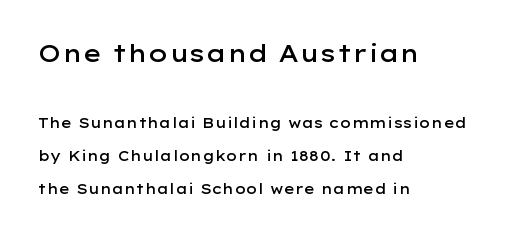
The image shows 24 px text type, upright; set left-aligned, loose line spacing (2.37x), normal letter spacing, not underlined; the first (top) block is 1.71x larger.
